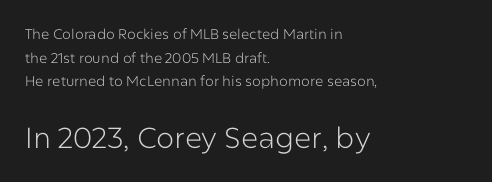
{"serif": "no", "italic": "no", "bold": "no", "weight": "light", "width": "normal", "stroke_contrast": "low", "x_height": "medium", "monospaced": "no", "underline": "no", "align": "left", "line_spacing": "normal", "line_spacing_ratio": 1.69, "letter_spacing": "normal", "letter_spacing_em": 0.0, "larger_block": "second", "size_ratio": 2.07, "glyph_px": 29}
